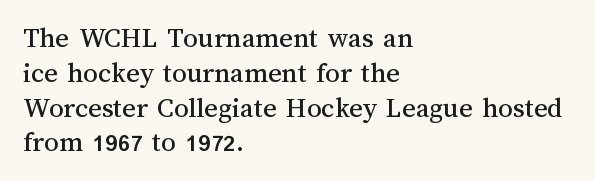
Spacing verdict: proportional, widths tailored to each character. This sample is left-justified, so line endings fall wherever the words run out. The passage shown is not underscored anywhere. Caption: standard tracking, unaltered. Posture: upright roman.
